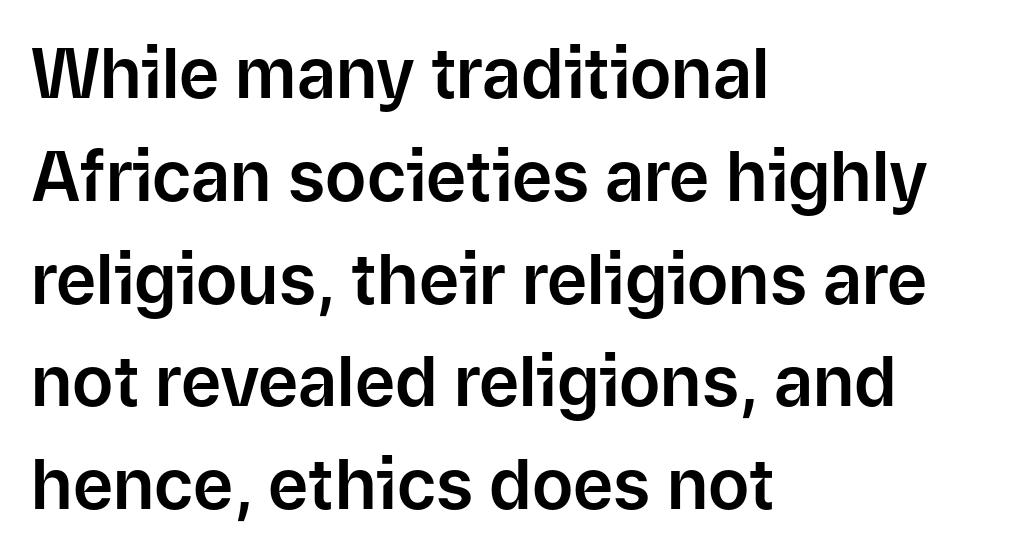
The image shows 69 px sans-serif type, upright; set left-aligned, normal line spacing (1.49x), normal letter spacing, not underlined; low stroke contrast and a medium x-height.
